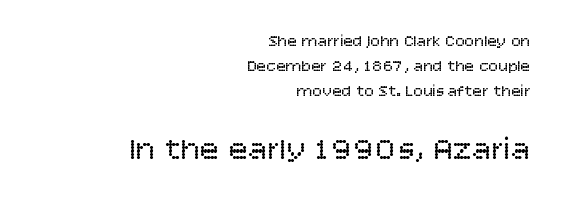
A typesetter would mark this as roman, not italic. Do the characters align in a grid? No, the font is proportional. Nothing unusual about the tracking: characters are spaced as the font intends. Typographically, this falls in the sans-serif category.
